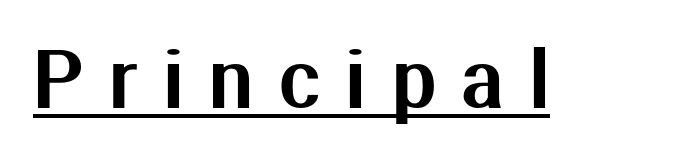
Here the designer chose a conventional face with non-uniform glyph widths. A typographer would call this underscored text. The text was rendered using a sans face with plain stroke endings. Words appear elongated and porous because spacing is wide. If you drew a line through each stem, it would be perfectly vertical.
